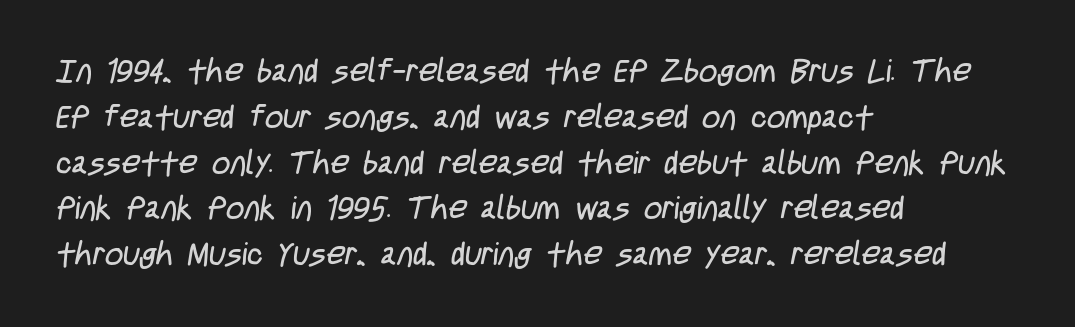
The image shows 32 px regular-weight, condensed sans-serif type; set left-aligned, normal line spacing (1.43x), normal letter spacing, not underlined; low stroke contrast and a large x-height.
